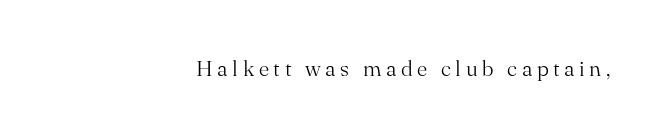
The image shows 22 px text type, upright; set right-aligned, unusually wide letter spacing (+0.21 em), not underlined.
